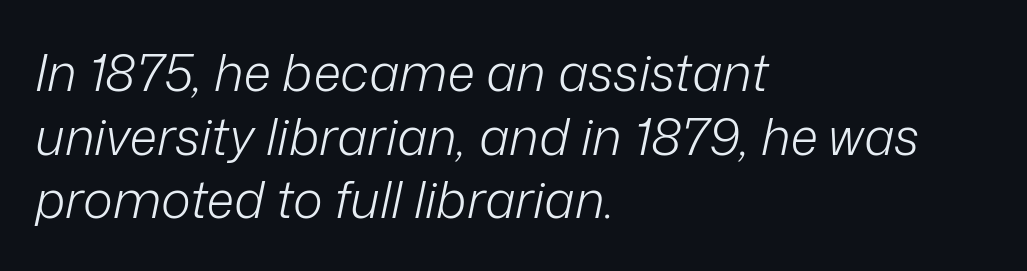
Lines of text with bare space underneath. Here the designer chose a conventional face with non-uniform glyph widths. Notice how descenders clear the ascenders below comfortably — that's standard leading. The letterforms sit shoulder to shoulder at normal distance. One-word summary of the alignment: left. No extra ink here — the face is not bold.
